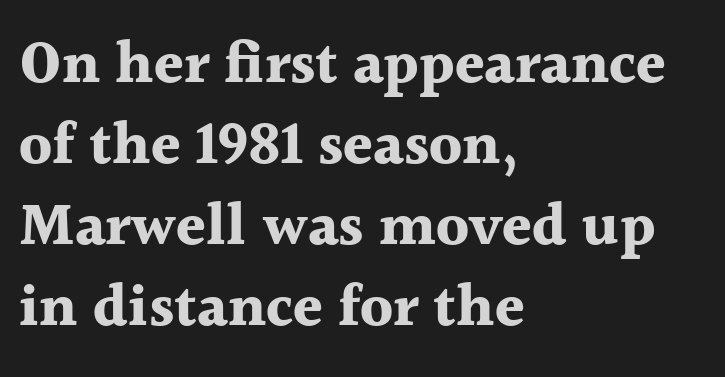
The image shows 60 px bold serif type, upright; set left-aligned, normal line spacing (1.35x), normal letter spacing, not underlined; a medium x-height.
